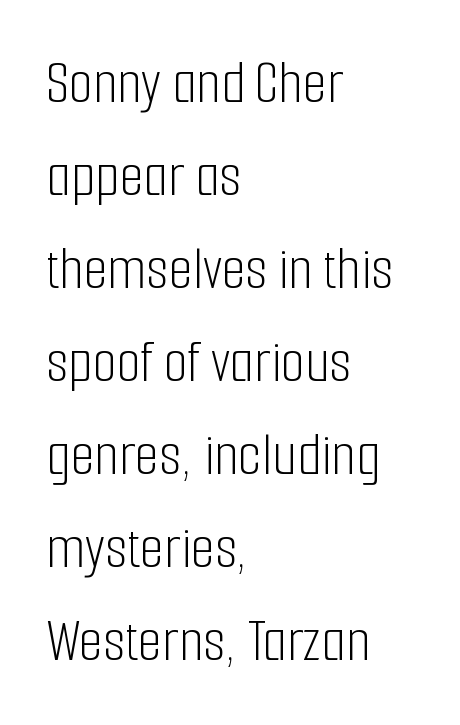
This is the regular roman posture of the typeface. A normal amount of white space separates one row of letters from the next. The face used here is proportionally spaced, like ordinary book or web type. Nobody drew a line under any word here.
